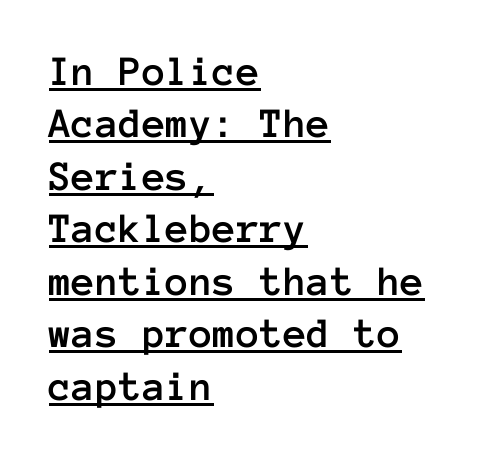
The image shows 43 px text type, upright, monospaced; set left-aligned, line spacing 1.22x, normal letter spacing, underlined; low stroke contrast and a medium x-height.
